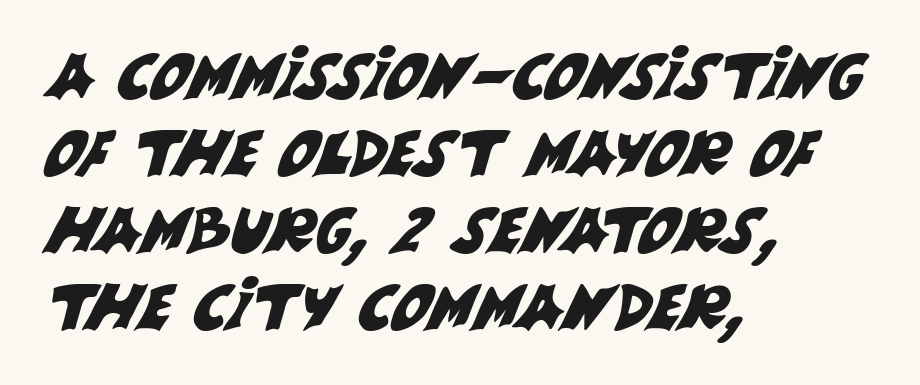
{"serif": "no", "width": "normal", "stroke_contrast": "medium", "x_height": "large", "monospaced": "no", "underline": "no", "align": "left", "line_spacing_ratio": 1.22, "letter_spacing": "normal", "letter_spacing_em": 0.0, "glyph_px": 63}
